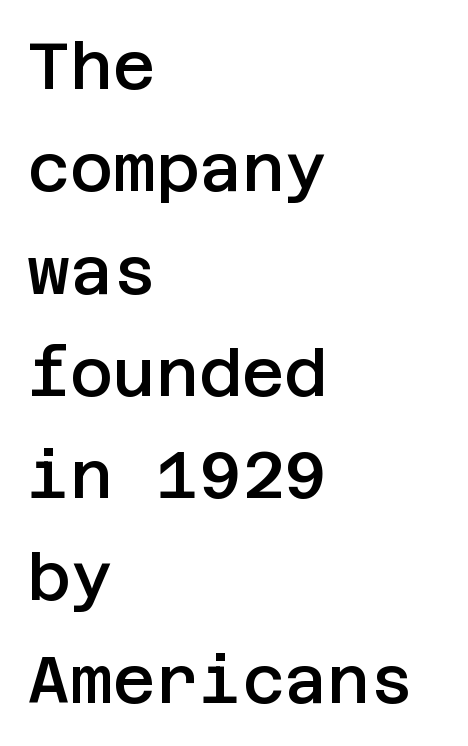
On the weight axis this lands at semibold, roughly 600. Do the letters lean? They stand straight. Evenly set lines give the paragraph a standard silhouette. Typeset ragged right — the left edge is the straight one.
